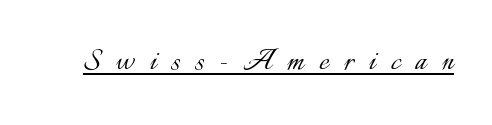
The image shows 37 px light type; set unusually wide letter spacing (+0.41 em), underlined; low stroke contrast and a small x-height.
